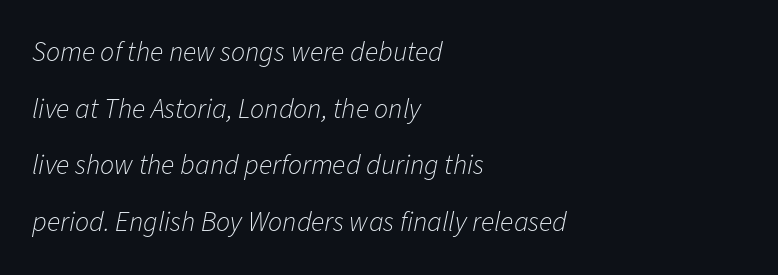
{"italic": "yes", "lean": "right", "slant_degrees": 11, "bold": "no", "weight": "light", "width": "normal", "stroke_contrast": "low", "x_height": "medium", "monospaced": "no", "underline": "no", "align": "left", "line_spacing": "loose", "line_spacing_ratio": 2.02, "letter_spacing": "normal", "letter_spacing_em": 0.0, "glyph_px": 28}
